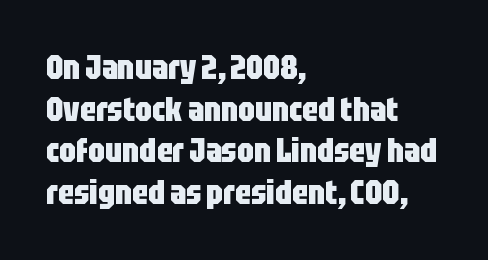
Q: Is the text bold? A: Yes.
Q: Is the text italic (slanted)? A: No, it is upright.
Q: Is the typeface a serif or a sans-serif typeface? A: Sans-serif.
Q: Is the text underlined? A: No.
Q: How is the paragraph aligned? A: Left-aligned.
Q: Is the spacing between letters normal or unusually wide? A: Normal.
Q: Is the spacing between lines tight, normal or loose? A: Normal.
Q: Width (condensed, normal, or wide)? A: Condensed.
Q: Stroke contrast? A: Low.
Q: x-height? A: Large.
Q: Monospaced? A: No.
